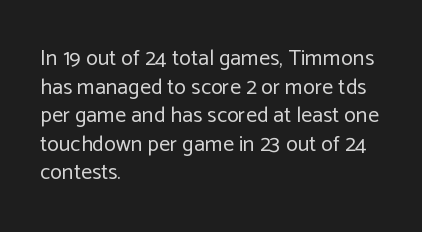
The image shows 22 px text type, upright; set left-aligned, normal line spacing (1.3x), normal letter spacing, not underlined.
